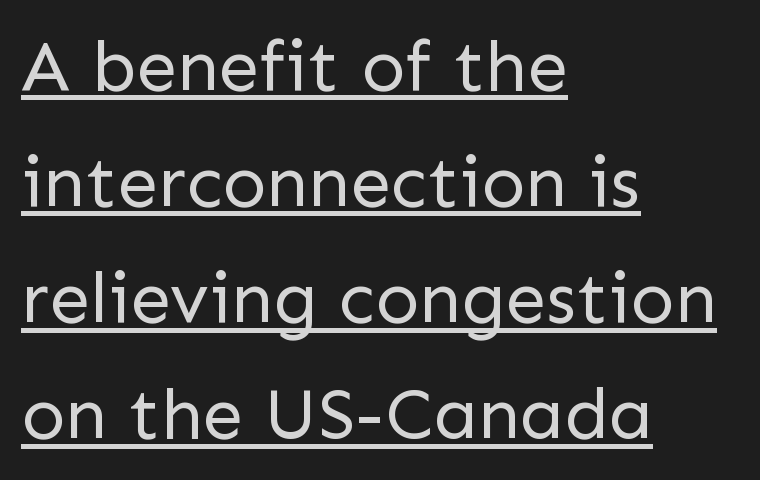
Varying glyph widths throughout — classic text-font behaviour. Looks like someone drew a line under every word here. Is the letter spacing exaggerated? No — it looks like the ordinary default. The leading is moderate, giving the passage an even texture. Every character sits straight up, as roman type does. The passage shown is typeset with a sans-serif family.
